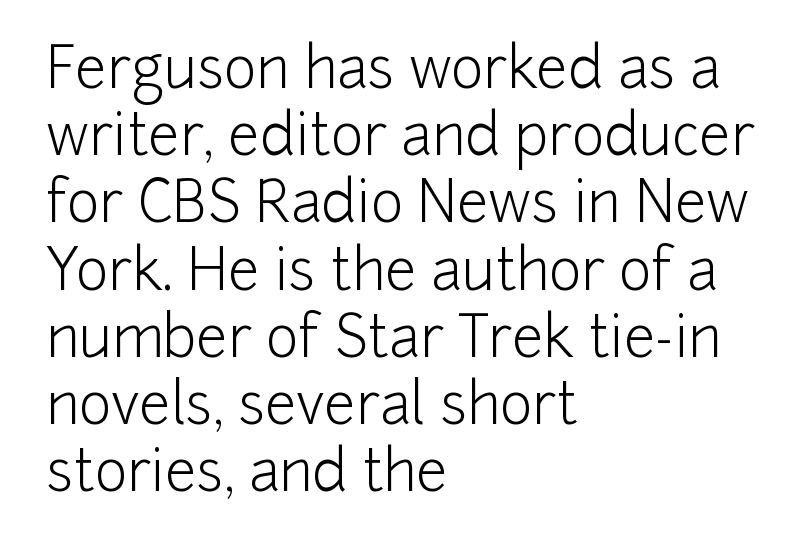
{"serif": "no", "italic": "no", "bold": "no", "weight": "light", "width": "normal", "stroke_contrast": "low", "x_height": "medium", "monospaced": "no", "underline": "no", "align": "left", "line_spacing_ratio": 1.2, "letter_spacing": "normal", "letter_spacing_em": 0.0, "glyph_px": 56}
